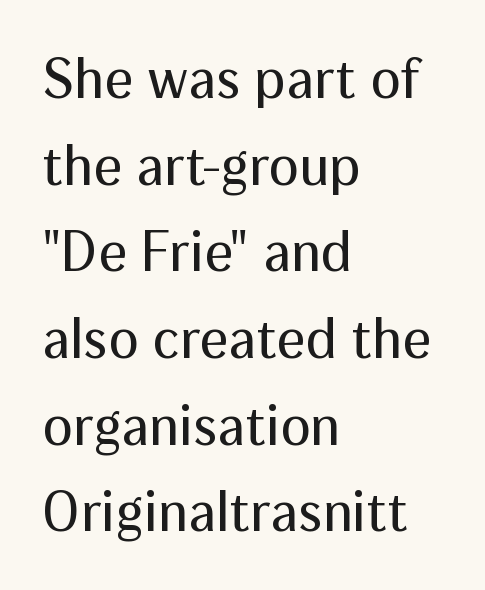
{"serif": "no", "italic": "no", "bold": "no", "weight": "regular", "width": "normal", "stroke_contrast": "medium", "x_height": "medium", "monospaced": "no", "underline": "no", "align": "left", "line_spacing": "normal", "line_spacing_ratio": 1.52, "letter_spacing": "normal", "letter_spacing_em": 0.0, "glyph_px": 57}
